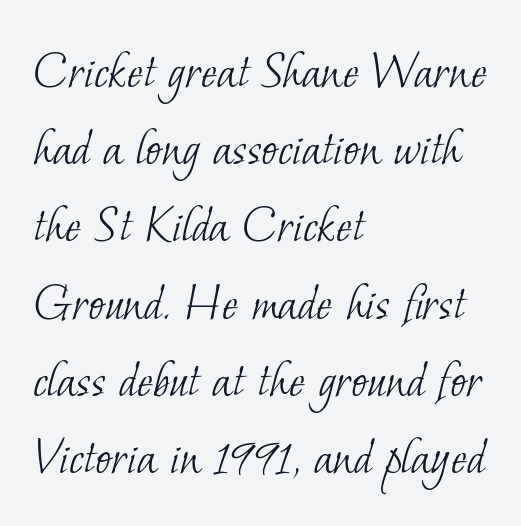
The image shows 54 px light serif type; set left-aligned, normal line spacing (1.43x), normal letter spacing, not underlined; low stroke contrast and a small x-height.
